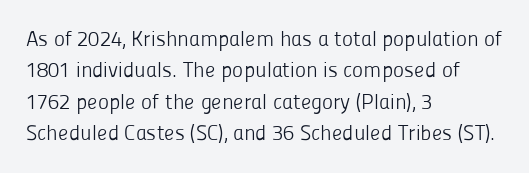
{"italic": "no", "bold": "no", "underline": "no", "align": "left", "line_spacing": "normal", "line_spacing_ratio": 1.5, "letter_spacing": "normal", "letter_spacing_em": 0.0, "glyph_px": 21}
